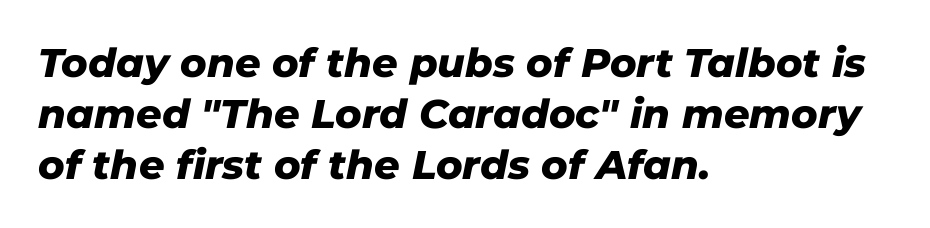
Any mark beneath the type? The region is blank. The passage shown is typed in a proportional face where columns would drift. These words are printed bold, with thick strokes throughout. The text carries the slant typical of an italic or oblique font. This sample keeps an unexceptional amount of space between lines.
